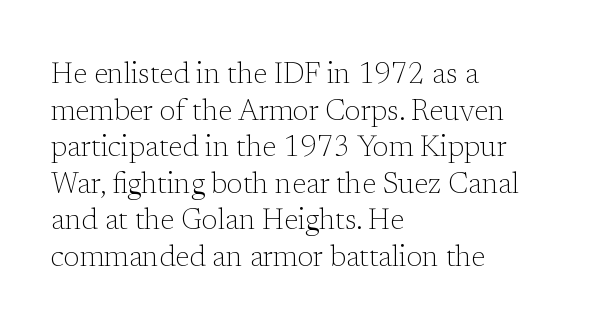
The designer went with a serif here, giving each stem small feet. The gaps between neighbouring characters are ordinary and unremarkable. The paragraph shown leans on its left margin. Heaviness? Minimal to ordinary, like unemphasized prose. A roman cut, with each character standing at attention. Note the varied advance widths — an 'i' is clearly narrower than an 'm'.
